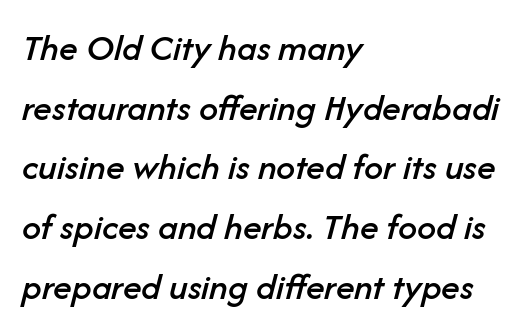
The image shows 38 px text type, italic (leaning right); set left-aligned, normal line spacing (1.57x), normal letter spacing, not underlined; low stroke contrast and a medium x-height.
